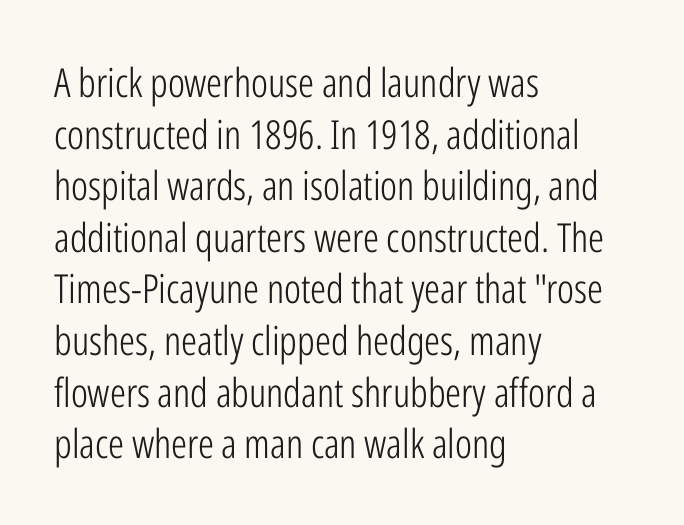
Q: Is the text bold? A: No.
Q: Is the text italic (slanted)? A: No, it is upright.
Q: Is the typeface a serif or a sans-serif typeface? A: Sans-serif.
Q: Is the text underlined? A: No.
Q: How is the paragraph aligned? A: Left-aligned.
Q: Is the spacing between letters normal or unusually wide? A: Normal.
Q: Is the spacing between lines tight, normal or loose? A: Normal.
Q: Width (condensed, normal, or wide)? A: Condensed.
Q: Stroke contrast? A: Low.
Q: x-height? A: Medium.
Q: Monospaced? A: No.
